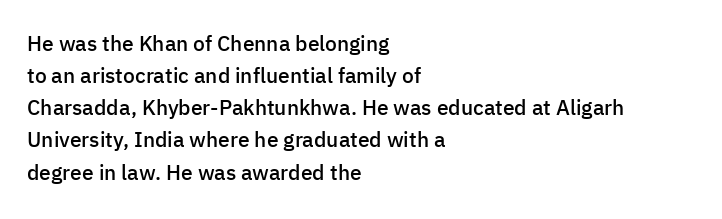
Q: Is the text bold? A: Semi-bold.
Q: Is the text italic (slanted)? A: No, it is upright.
Q: Is the text underlined? A: No.
Q: How is the paragraph aligned? A: Left-aligned.
Q: Is the spacing between letters normal or unusually wide? A: Normal.
Q: Is the spacing between lines tight, normal or loose? A: Normal.
